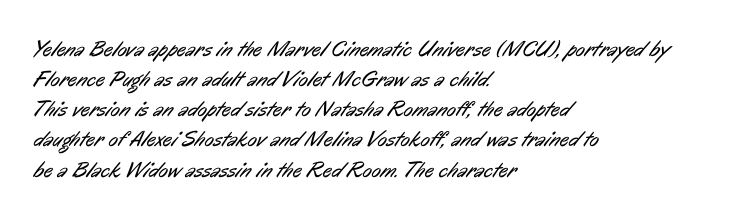
The image shows 22 px text type; set left-aligned, normal line spacing (1.37x), normal letter spacing, not underlined.
